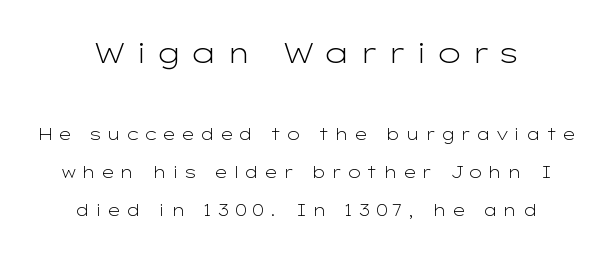
Q: Is the text bold? A: No.
Q: Is the text italic (slanted)? A: No, it is upright.
Q: Is the typeface a serif or a sans-serif typeface? A: Sans-serif.
Q: Is the text underlined? A: No.
Q: Is the spacing between letters normal or unusually wide? A: Unusually wide.
Q: Is the spacing between lines tight, normal or loose? A: Loose.
Q: Which block of text is set in a larger size, the first (top) or the second (bottom)? A: The first (top) one.
Q: Width (condensed, normal, or wide)? A: Wide.
Q: Stroke contrast? A: Low.
Q: x-height? A: Medium.
Q: Monospaced? A: No.
